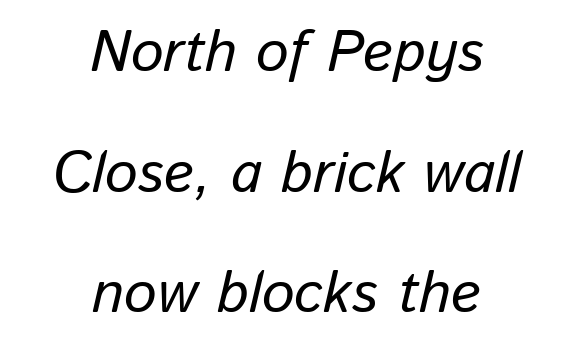
Q: Is the text italic (slanted)? A: Yes, it leans right by about 13 degrees.
Q: Is the text underlined? A: No.
Q: How is the paragraph aligned? A: Centered.
Q: Is the spacing between letters normal or unusually wide? A: Normal.
Q: Is the spacing between lines tight, normal or loose? A: Loose.
Q: Width (condensed, normal, or wide)? A: Normal.
Q: Stroke contrast? A: Low.
Q: x-height? A: Medium.
Q: Monospaced? A: No.
